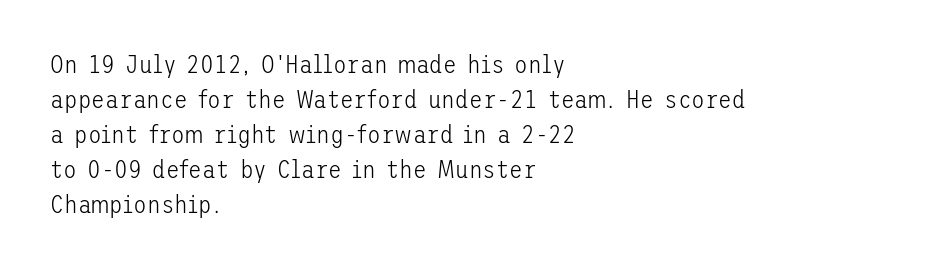
Q: Is the text bold? A: No.
Q: Is the text italic (slanted)? A: No, it is upright.
Q: Is the text underlined? A: No.
Q: How is the paragraph aligned? A: Left-aligned.
Q: Is the spacing between letters normal or unusually wide? A: Normal.
Q: Is the spacing between lines tight, normal or loose? A: Normal.
